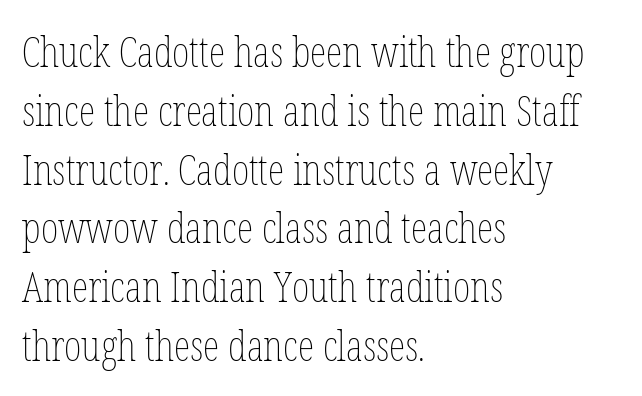
{"italic": "no", "bold": "no", "weight": "thin", "width": "condensed", "stroke_contrast": "low", "x_height": "medium", "monospaced": "no", "underline": "no", "align": "left", "line_spacing": "normal", "line_spacing_ratio": 1.4, "letter_spacing": "normal", "letter_spacing_em": 0.0, "glyph_px": 42}
